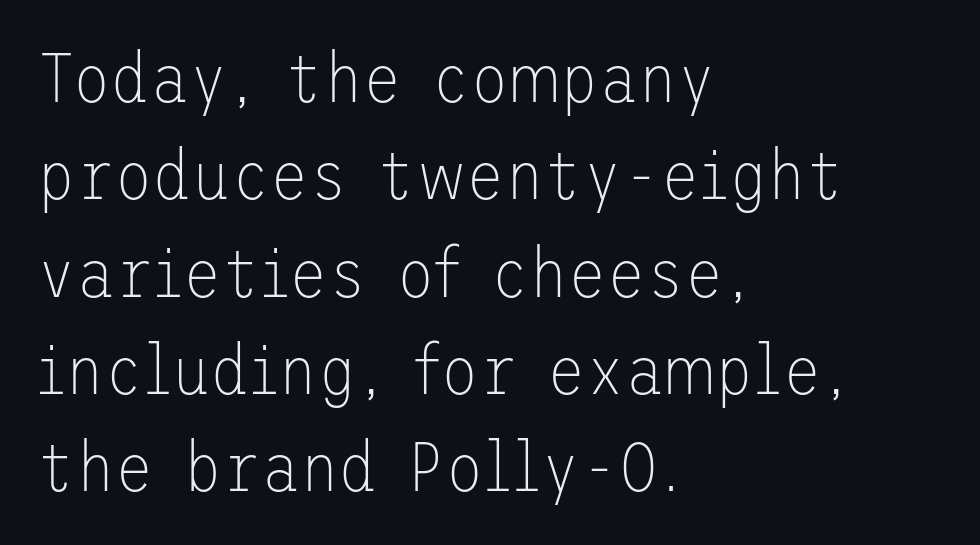
The image shows 71 px thin sans-serif type, upright; set left-aligned, normal line spacing (1.37x), normal letter spacing, not underlined; low stroke contrast and a medium x-height.
